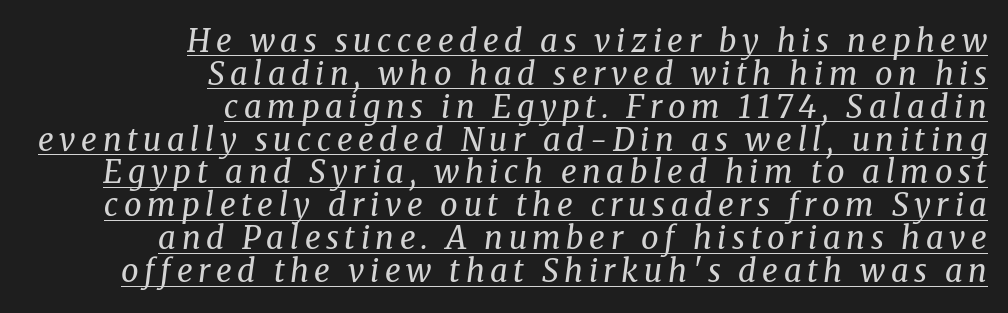
The image shows 31 px regular-weight serif type, italic (leaning right); set right-aligned, tight line spacing (1.06x), underlined; medium stroke contrast and a medium x-height.
